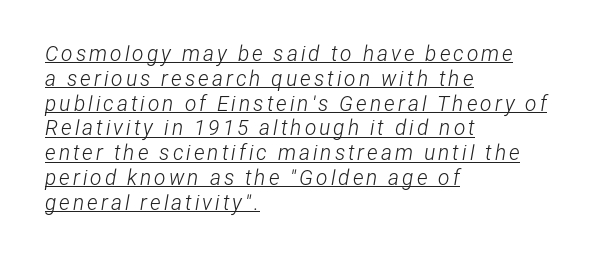
Underlined type. Which margin do the lines hug? The left one — the right edge is uneven. Is this a heavy cut? Hardly; it is regular or lighter. Does the lettering tilt? It does — this is italic.
